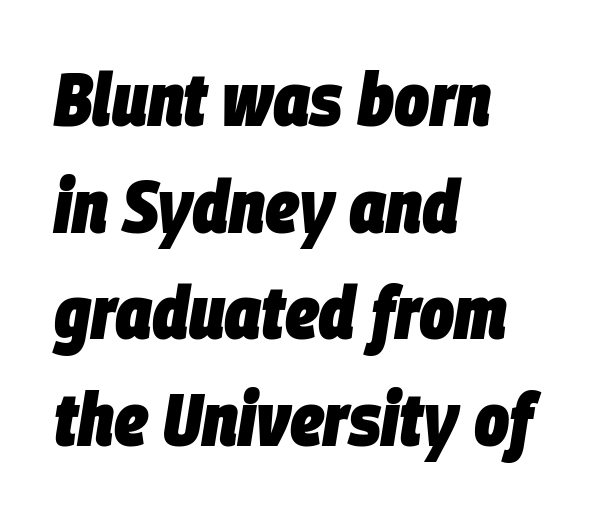
Q: Is the text bold? A: Yes.
Q: Is the text italic (slanted)? A: Yes, it leans right by about 9 degrees.
Q: Is the text underlined? A: No.
Q: How is the paragraph aligned? A: Left-aligned.
Q: Is the spacing between letters normal or unusually wide? A: Normal.
Q: Is the spacing between lines tight, normal or loose? A: Normal.
Q: Width (condensed, normal, or wide)? A: Condensed.
Q: Stroke contrast? A: Low.
Q: x-height? A: Large.
Q: Monospaced? A: No.
